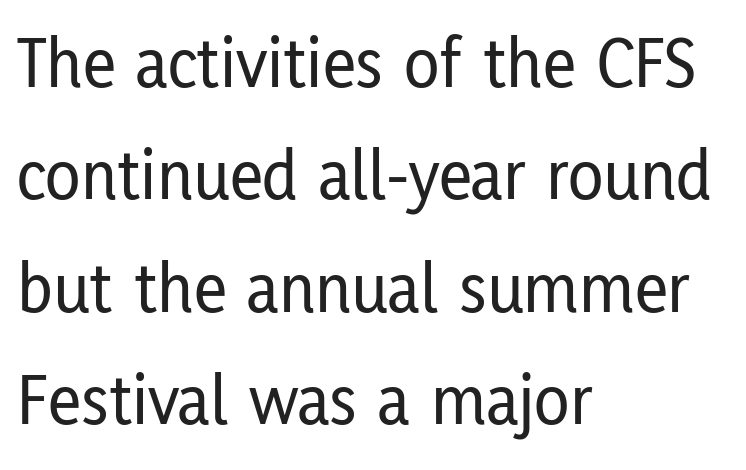
The image shows 73 px condensed sans-serif type, upright; set left-aligned, normal line spacing (1.54x), normal letter spacing, not underlined; low stroke contrast and a medium x-height.
